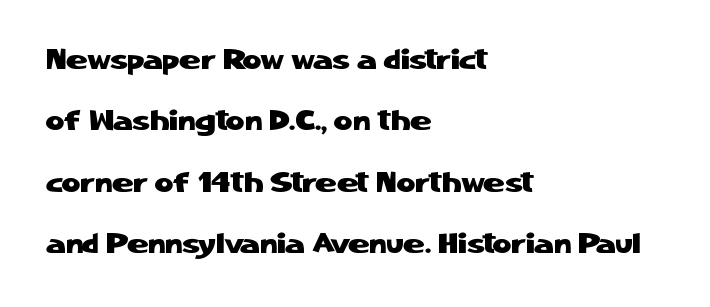
{"serif": "no", "italic": "no", "width": "normal", "stroke_contrast": "low", "x_height": "medium", "monospaced": "no", "underline": "no", "align": "left", "line_spacing": "loose", "line_spacing_ratio": 2.12, "letter_spacing": "normal", "letter_spacing_em": 0.0, "glyph_px": 29}
